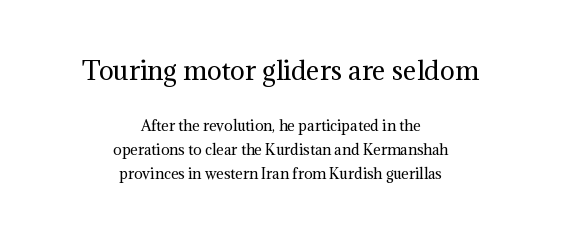
The image shows 25 px text type, upright; set centered, line spacing 1.71x, normal letter spacing, not underlined; the first (top) block is 1.79x larger.
